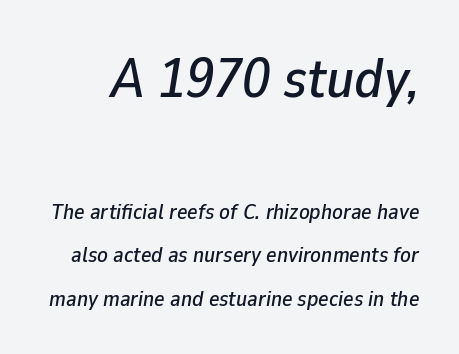
The image shows 56 px text type, italic (leaning right); set loose line spacing (1.98x), normal letter spacing, not underlined; the first (top) block is 2.55x larger; low stroke contrast and a medium x-height.
